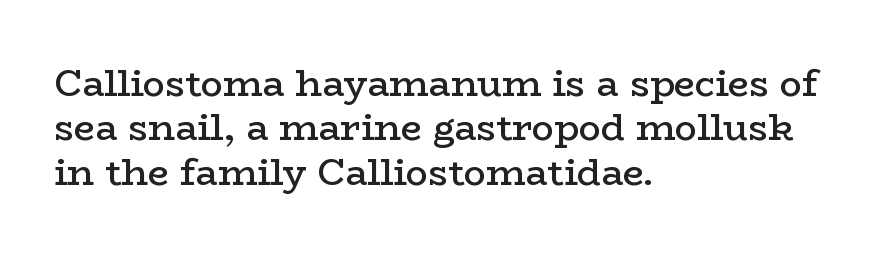
{"serif": "yes", "italic": "no", "bold": "semi", "weight": "semibold", "width": "wide", "stroke_contrast": "low", "x_height": "medium", "monospaced": "no", "underline": "no", "align": "left", "line_spacing_ratio": 1.2, "letter_spacing": "normal", "letter_spacing_em": 0.0, "glyph_px": 37}
